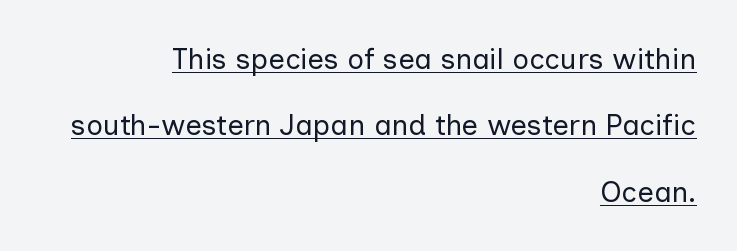
The image shows 29 px regular-weight sans-serif type, upright; set right-aligned, loose line spacing (2.29x), normal letter spacing, underlined; low stroke contrast and a medium x-height.
